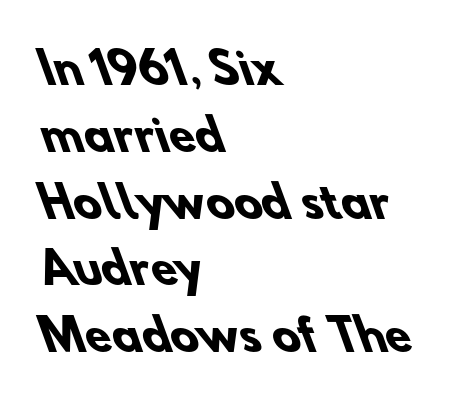
Q: Is the text bold? A: Yes.
Q: Is the typeface a serif or a sans-serif typeface? A: Sans-serif.
Q: Is the text underlined? A: No.
Q: How is the paragraph aligned? A: Left-aligned.
Q: Is the spacing between letters normal or unusually wide? A: Normal.
Q: Is the spacing between lines tight, normal or loose? A: Normal.
Q: Width (condensed, normal, or wide)? A: Normal.
Q: Stroke contrast? A: Low.
Q: x-height? A: Small.
Q: Monospaced? A: No.
